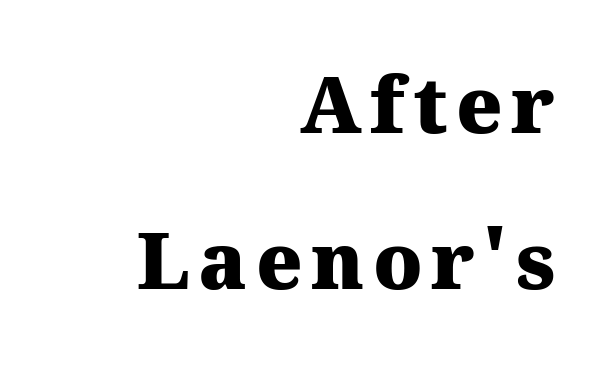
Q: Is the text bold? A: Yes.
Q: Is the text italic (slanted)? A: No, it is upright.
Q: Is the typeface a serif or a sans-serif typeface? A: Serif.
Q: Is the text underlined? A: No.
Q: How is the paragraph aligned? A: Right-aligned.
Q: Is the spacing between lines tight, normal or loose? A: Loose.
Q: Width (condensed, normal, or wide)? A: Normal.
Q: Stroke contrast? A: Medium.
Q: x-height? A: Medium.
Q: Monospaced? A: No.
